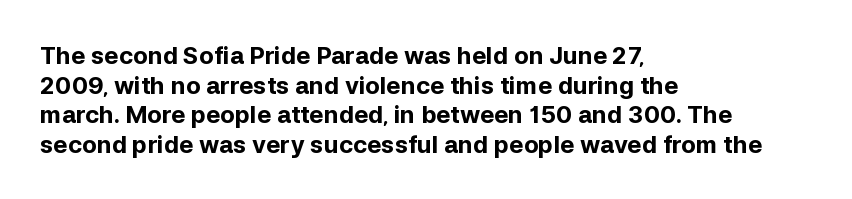
Nobody drew a line under any word here. The lettering stays uniformly vertical, giving the passage a roman look. Each word holds together tightly as a unit, with standard inter-letter gaps. A student would call this left alignment; a typographer would say flush left, rag right. Typographic density is high because the face is bold.
